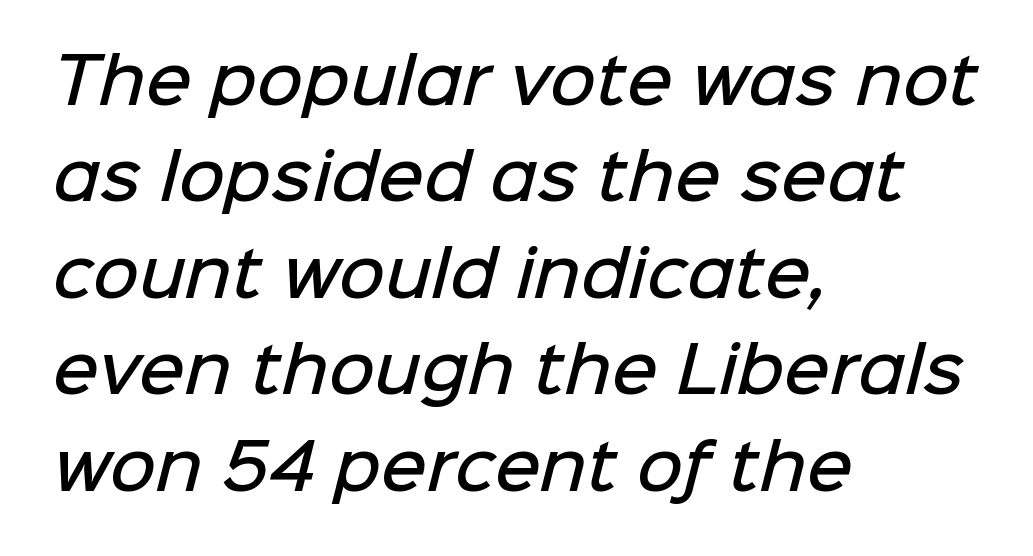
The image shows 63 px semibold sans-serif type; set left-aligned, normal line spacing (1.53x), normal letter spacing, not underlined; low stroke contrast and a medium x-height.
